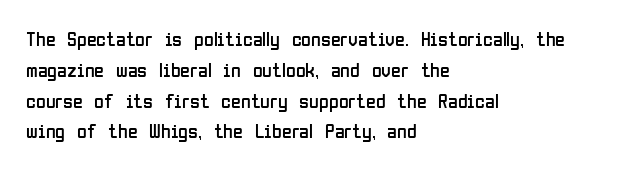
Unmarked baselines from the first word to the last. Between one letter and the next there's only the usual sliver of space. Left-aligned paragraph, ragged on the right. Compared with typical paragraphs, the rows here are spaced about the same. It's the straight-up-and-down kind of type.
